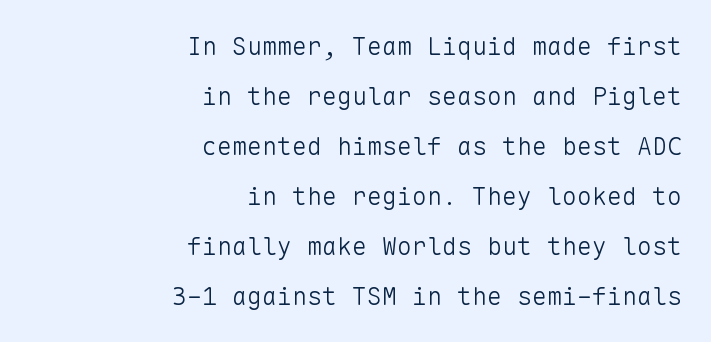
Q: Is the text bold? A: No.
Q: Is the text italic (slanted)? A: No, it is upright.
Q: Is the text underlined? A: No.
Q: How is the paragraph aligned? A: Right-aligned.
Q: Is the spacing between letters normal or unusually wide? A: Normal.
Q: Is the spacing between lines tight, normal or loose? A: Loose.
